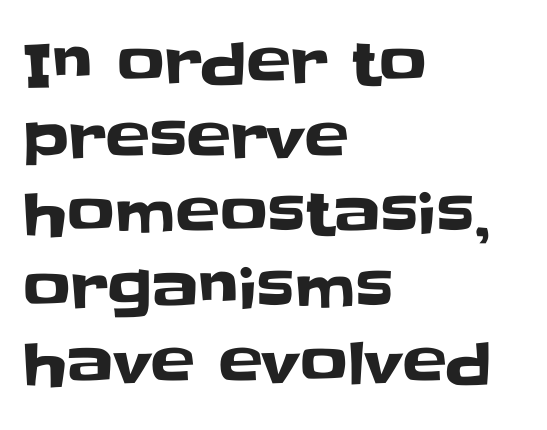
Is there much room between lines? A standard amount, neither cramped nor airy. Looks like regular typesetting: each glyph gets only the width it needs. This is roman type, the default non-slanted kind. The space directly below the letters is spotless. Regarding serifs, this sample does without them.
